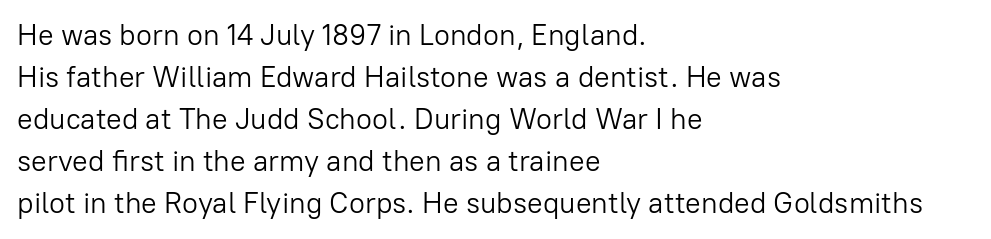
The image shows 29 px light sans-serif type, upright; set left-aligned, normal line spacing (1.45x), normal letter spacing, not underlined; low stroke contrast and a medium x-height.
